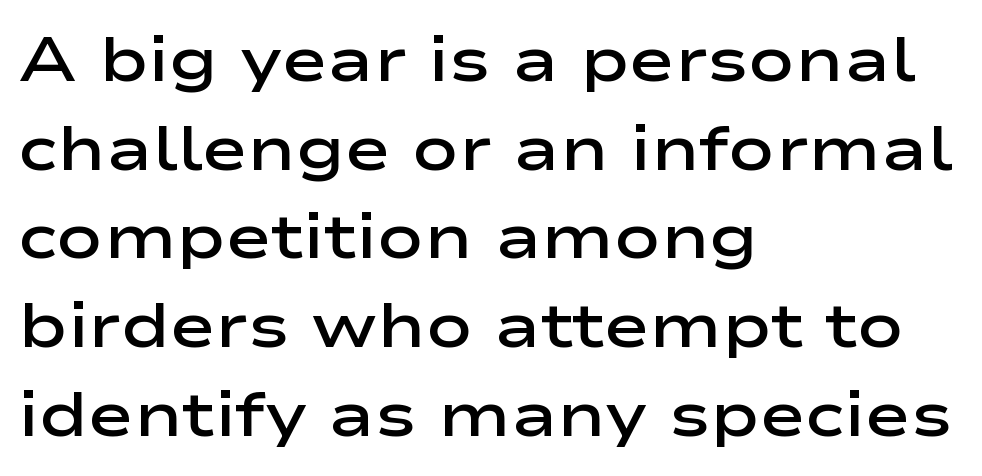
Q: Is the text bold? A: Semi-bold.
Q: Is the text italic (slanted)? A: No, it is upright.
Q: Is the typeface a serif or a sans-serif typeface? A: Sans-serif.
Q: Is the text underlined? A: No.
Q: How is the paragraph aligned? A: Left-aligned.
Q: Is the spacing between letters normal or unusually wide? A: Normal.
Q: Is the spacing between lines tight, normal or loose? A: Normal.
Q: Width (condensed, normal, or wide)? A: Wide.
Q: Stroke contrast? A: Low.
Q: x-height? A: Medium.
Q: Monospaced? A: No.
